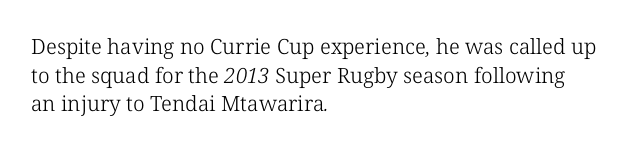
The designer left line spacing at the default. A typesetter would call this zero additional tracking. Nothing heavy about these letters — not bold at all. The passage is arranged the way most books set body copy — flush left.
